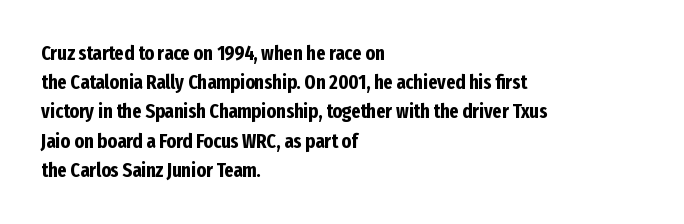
{"italic": "no", "bold": "yes", "underline": "no", "align": "left", "line_spacing": "normal", "line_spacing_ratio": 1.46, "letter_spacing": "normal", "letter_spacing_em": 0.0, "glyph_px": 20}
